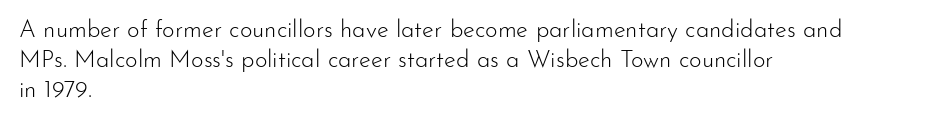
Honestly, there is no underline to notice here at all. The font's upright variant was chosen for this text. Horizontally, the lines are justified to the leading edge only. Bold? No — there's no thickening of the strokes.
